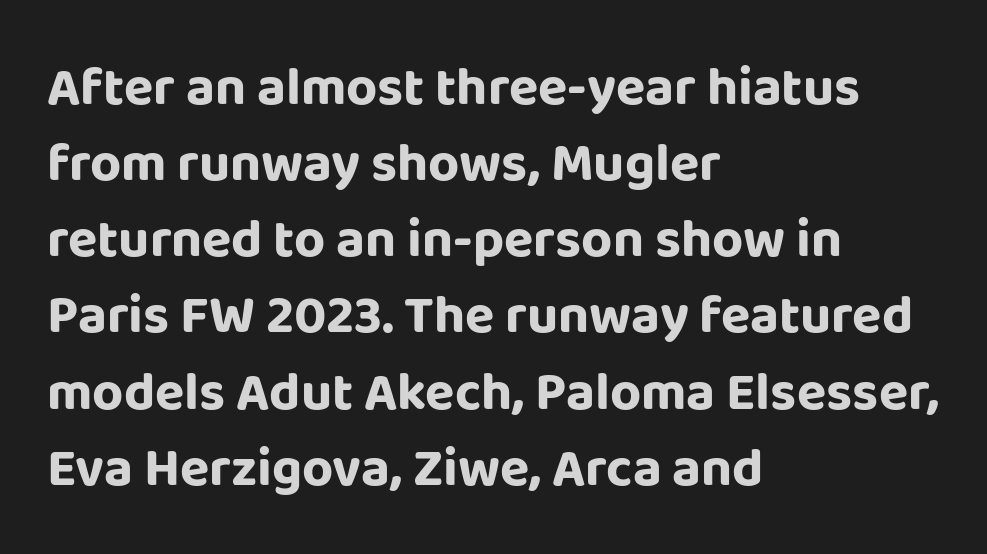
The image shows 54 px bold sans-serif type, upright; set left-aligned, normal line spacing (1.41x), normal letter spacing, not underlined; low stroke contrast and a large x-height.
